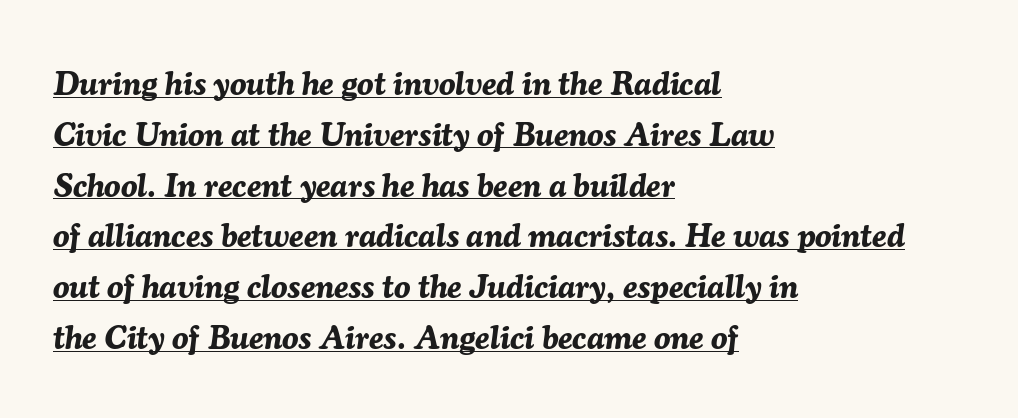
{"italic": "yes", "lean": "right", "slant_degrees": 7, "bold": "yes", "weight": "bold", "width": "normal", "stroke_contrast": "medium", "x_height": "medium", "monospaced": "no", "underline": "yes", "align": "left", "line_spacing": "normal", "line_spacing_ratio": 1.54, "letter_spacing": "normal", "letter_spacing_em": 0.0, "glyph_px": 33}
